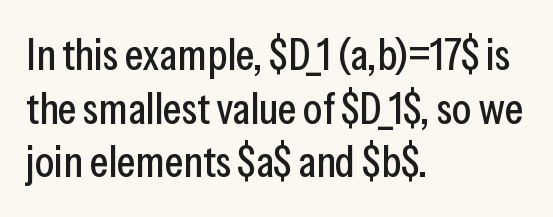
The image shows 44 px condensed sans-serif type, upright; set left-aligned, line spacing 1.22x, normal letter spacing, not underlined; low stroke contrast and a medium x-height.
